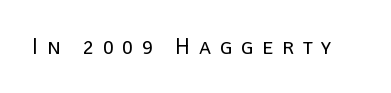
{"italic": "no", "bold": "no", "underline": "no", "letter_spacing": "wide", "letter_spacing_em": 0.37, "glyph_px": 23}
